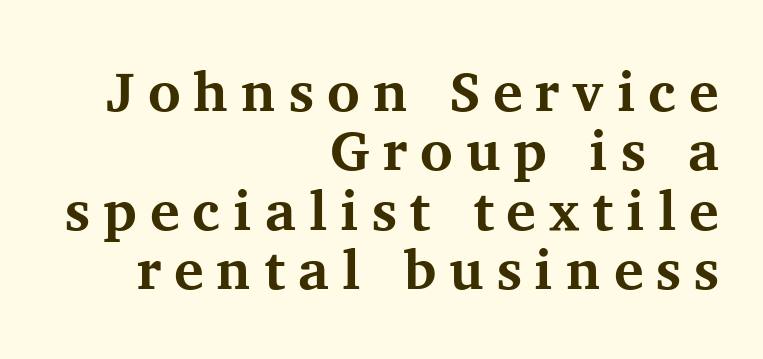
Each letter keeps its own natural width here, so spacing adapts to shape. When letters stand straight like this, we call the style roman or upright. Leftover space on each line is placed entirely before the opening word. To sum up the face: it has serifs. Students, observe: this is what under-led, compact text looks like.
